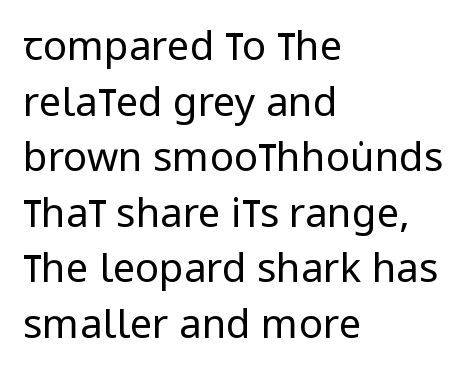
{"serif": "no", "italic": "no", "bold": "no", "weight": "regular", "width": "condensed", "stroke_contrast": "low", "x_height": "large", "monospaced": "no", "underline": "no", "align": "left", "line_spacing": "normal", "line_spacing_ratio": 1.39, "letter_spacing": "normal", "letter_spacing_em": 0.0, "glyph_px": 40}
